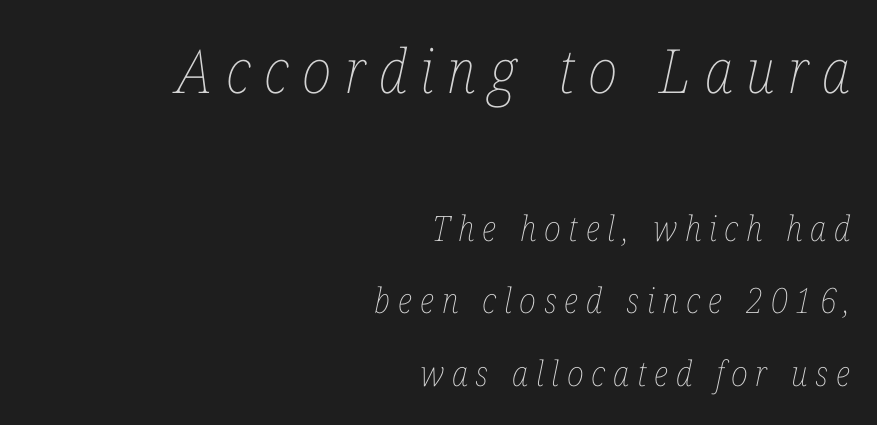
Q: Is the text bold? A: No.
Q: Is the text italic (slanted)? A: Yes, it leans right by about 12 degrees.
Q: Is the text underlined? A: No.
Q: How is the paragraph aligned? A: Right-aligned.
Q: Is the spacing between letters normal or unusually wide? A: Unusually wide.
Q: Is the spacing between lines tight, normal or loose? A: Loose.
Q: Which block of text is set in a larger size, the first (top) or the second (bottom)? A: The first (top) one.
Q: Width (condensed, normal, or wide)? A: Condensed.
Q: Stroke contrast? A: Low.
Q: x-height? A: Medium.
Q: Monospaced? A: No.
